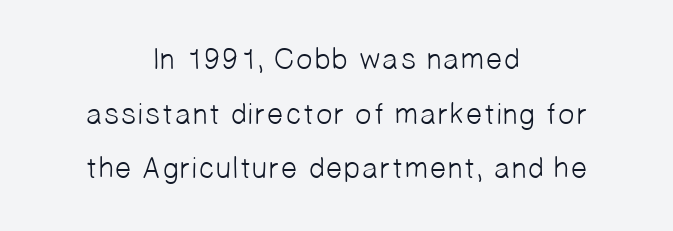
Q: Is the text bold? A: No.
Q: Is the typeface a serif or a sans-serif typeface? A: Sans-serif.
Q: Is the text underlined? A: No.
Q: How is the paragraph aligned? A: Centered.
Q: Is the spacing between letters normal or unusually wide? A: Normal.
Q: Width (condensed, normal, or wide)? A: Normal.
Q: Stroke contrast? A: Low.
Q: x-height? A: Medium.
Q: Monospaced? A: No.
